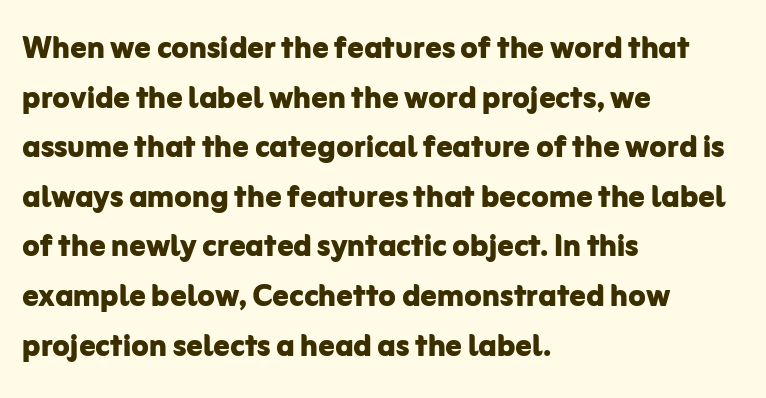
Q: Is the text bold? A: Yes.
Q: Is the text italic (slanted)? A: No, it is upright.
Q: Is the typeface a serif or a sans-serif typeface? A: Sans-serif.
Q: Is the text underlined? A: No.
Q: How is the paragraph aligned? A: Left-aligned.
Q: Is the spacing between letters normal or unusually wide? A: Normal.
Q: Width (condensed, normal, or wide)? A: Normal.
Q: Stroke contrast? A: Low.
Q: x-height? A: Medium.
Q: Monospaced? A: No.
